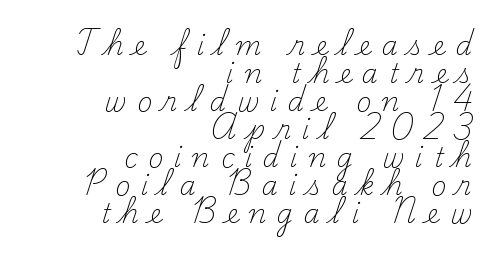
The image shows 26 px text type; set right-aligned, tight line spacing (1.08x), unusually wide letter spacing (+0.41 em), not underlined.
